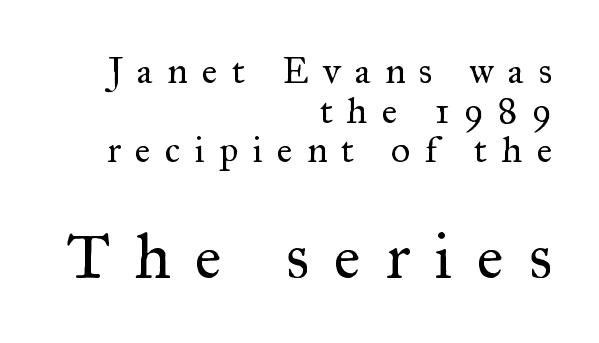
Q: Is the text bold? A: No.
Q: Is the text italic (slanted)? A: No, it is upright.
Q: Is the typeface a serif or a sans-serif typeface? A: Serif.
Q: Is the text underlined? A: No.
Q: How is the paragraph aligned? A: Right-aligned.
Q: Is the spacing between letters normal or unusually wide? A: Unusually wide.
Q: Is the spacing between lines tight, normal or loose? A: Tight.
Q: Which block of text is set in a larger size, the first (top) or the second (bottom)? A: The second (bottom) one.
Q: Width (condensed, normal, or wide)? A: Normal.
Q: Stroke contrast? A: Medium.
Q: x-height? A: Small.
Q: Monospaced? A: No.
